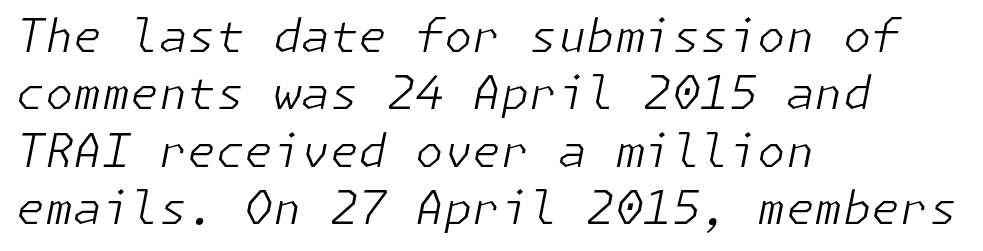
Q: Is the text bold? A: No.
Q: Is the text italic (slanted)? A: Yes, it leans right by about 11 degrees.
Q: Is the text underlined? A: No.
Q: How is the paragraph aligned? A: Left-aligned.
Q: Is the spacing between letters normal or unusually wide? A: Normal.
Q: Is the spacing between lines tight, normal or loose? A: Normal.
Q: Width (condensed, normal, or wide)? A: Normal.
Q: Stroke contrast? A: Low.
Q: x-height? A: Medium.
